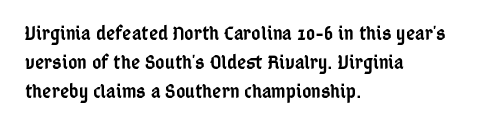
Q: Is the text bold? A: Semi-bold.
Q: Is the text italic (slanted)? A: No, it is upright.
Q: Is the text underlined? A: No.
Q: How is the paragraph aligned? A: Left-aligned.
Q: Is the spacing between letters normal or unusually wide? A: Normal.
Q: Is the spacing between lines tight, normal or loose? A: Normal.
